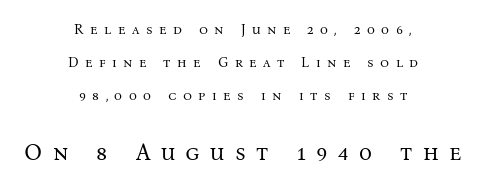
Q: Is the text bold? A: No.
Q: Is the text italic (slanted)? A: No, it is upright.
Q: Is the text underlined? A: No.
Q: How is the paragraph aligned? A: Centered.
Q: Is the spacing between letters normal or unusually wide? A: Unusually wide.
Q: Is the spacing between lines tight, normal or loose? A: Loose.
Q: Which block of text is set in a larger size, the first (top) or the second (bottom)? A: The second (bottom) one.
